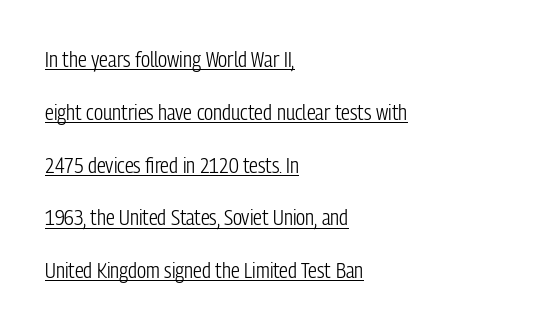
The image shows 22 px text type, upright; set left-aligned, loose line spacing (2.4x), normal letter spacing, underlined.
